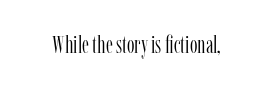
The image shows 24 px text type, upright; set normal letter spacing, not underlined.
